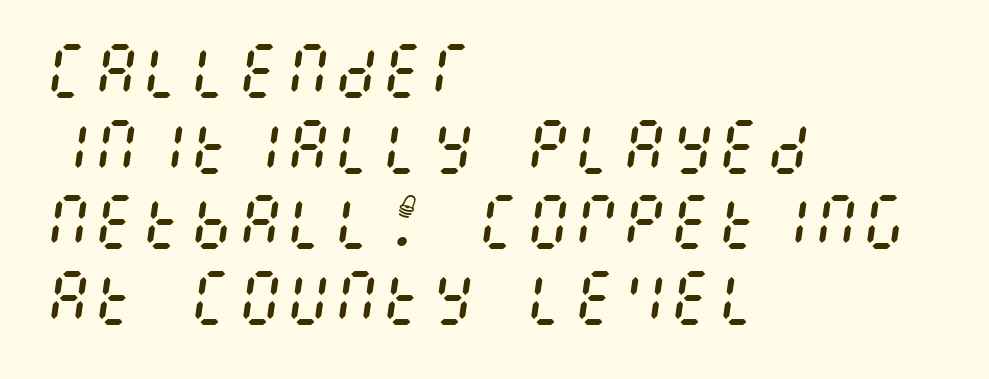
The image shows 60 px regular-weight, condensed type, italic (leaning right); set left-aligned, normal line spacing (1.26x), normal letter spacing, not underlined; medium stroke contrast and a large x-height.
